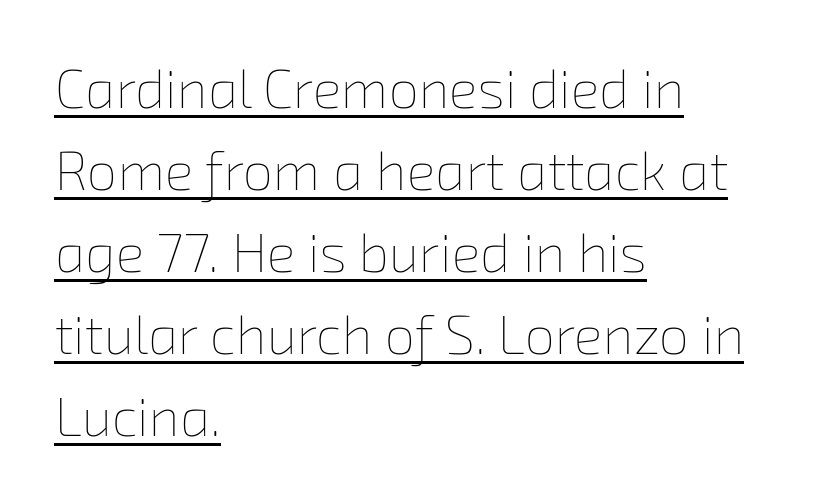
The image shows 54 px thin type; set left-aligned, normal line spacing (1.52x), normal letter spacing, underlined; low stroke contrast and a medium x-height.
